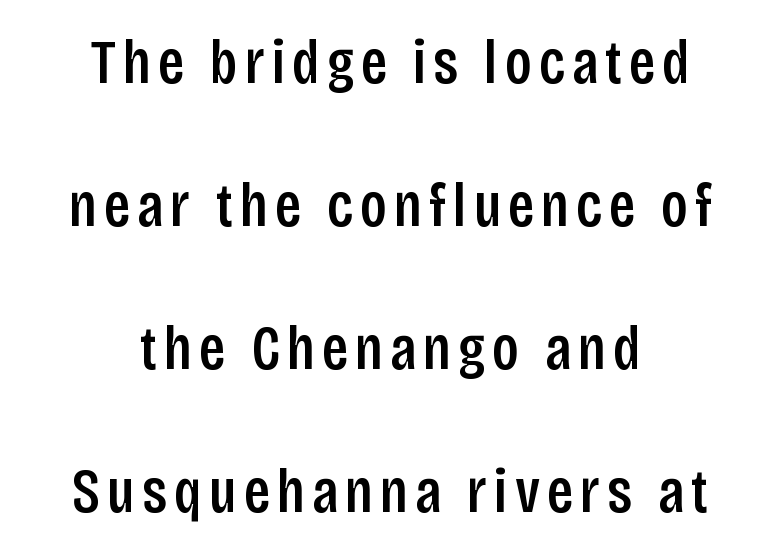
Layout note: lines centered. Anything drawn beneath the words? Only blank space. Do the letters lean? They stand straight. Does the type have serifs? No, each stem ends abruptly. Quick note: interline space is abundant.
